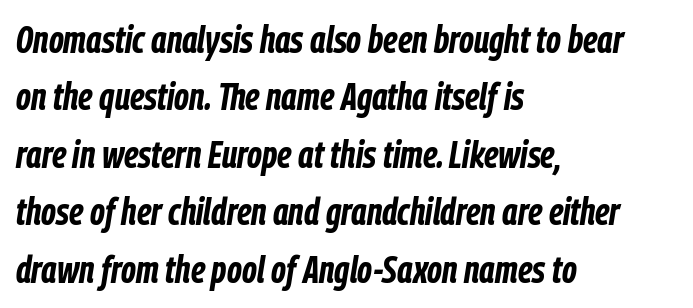
{"italic": "yes", "lean": "right", "slant_degrees": 9, "bold": "yes", "weight": "bold", "width": "condensed", "stroke_contrast": "low", "x_height": "medium", "monospaced": "no", "underline": "no", "align": "left", "line_spacing": "normal", "line_spacing_ratio": 1.51, "letter_spacing": "normal", "letter_spacing_em": 0.0, "glyph_px": 38}
